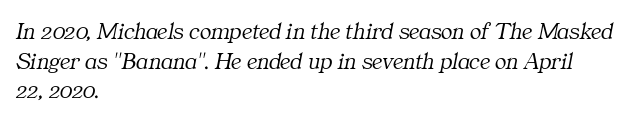
Weight: not bold — regular or lighter. The tracking reads as untouched default to a designer's eye. Words float on clear page, feet unadorned. The passage is arranged the way most books set body copy — flush left. Notice how the stems are inclined rather than vertical — that's the hallmark of italics.
